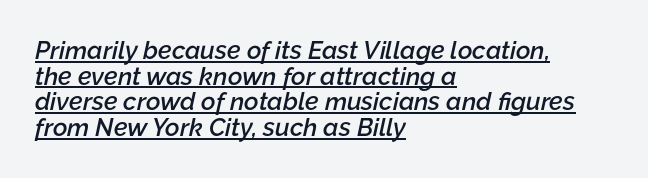
{"italic": "yes", "lean": "right", "slant_degrees": 12, "bold": "semi", "underline": "yes", "align": "left", "line_spacing": "tight", "line_spacing_ratio": 1.03, "letter_spacing": "normal", "letter_spacing_em": 0.0, "glyph_px": 25}
